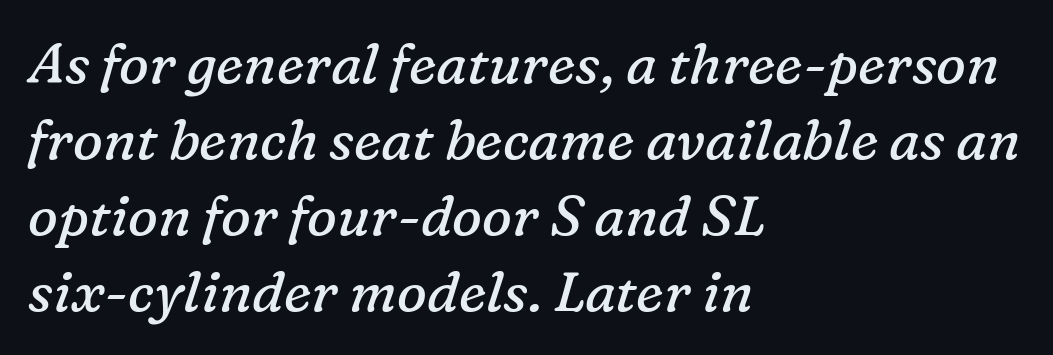
{"serif": "yes", "italic": "yes", "lean": "right", "slant_degrees": 16, "bold": "no", "weight": "regular", "width": "normal", "stroke_contrast": "low", "x_height": "medium", "monospaced": "no", "underline": "no", "align": "left", "line_spacing": "normal", "line_spacing_ratio": 1.36, "letter_spacing": "normal", "letter_spacing_em": 0.0, "glyph_px": 56}
